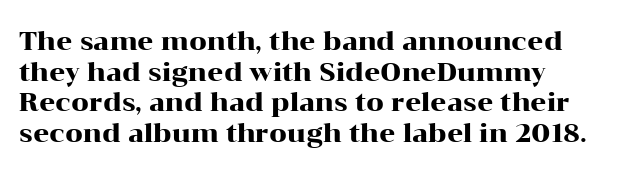
The image shows 25 px text type, upright; set left-aligned, line spacing 1.23x, normal letter spacing, not underlined.
